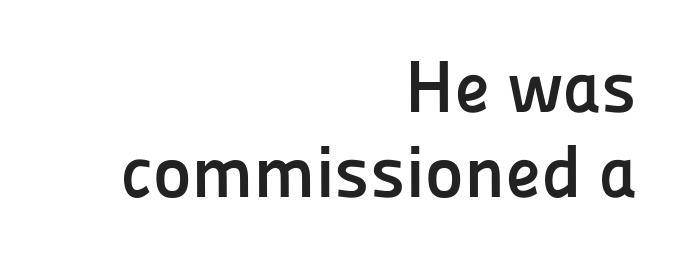
I'd describe the lettering as bold — thick and assertive. The rendering shows plain stroke endings on the letterforms — a sans-serif design. Each letter keeps its own natural width here, so spacing adapts to shape. Vertical strokes here are truly vertical.
